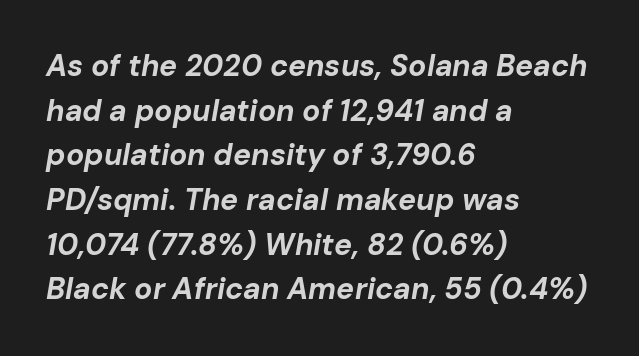
The designer left line spacing at the default. Caption: multi-line text, flush left, ragged right. The rendering keeps characters at their native spacing. Looks like regular typesetting: each glyph gets only the width it needs.
